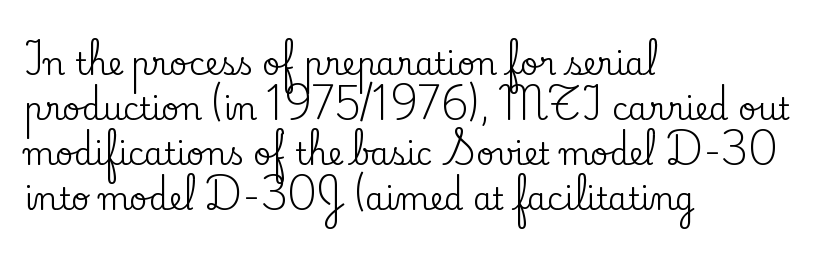
Q: Is the text italic (slanted)? A: No, it is upright.
Q: Is the typeface a serif or a sans-serif typeface? A: Serif.
Q: Is the text underlined? A: No.
Q: How is the paragraph aligned? A: Left-aligned.
Q: Is the spacing between letters normal or unusually wide? A: Normal.
Q: Is the spacing between lines tight, normal or loose? A: Normal.
Q: Width (condensed, normal, or wide)? A: Normal.
Q: Stroke contrast? A: Low.
Q: x-height? A: Small.
Q: Monospaced? A: No.
